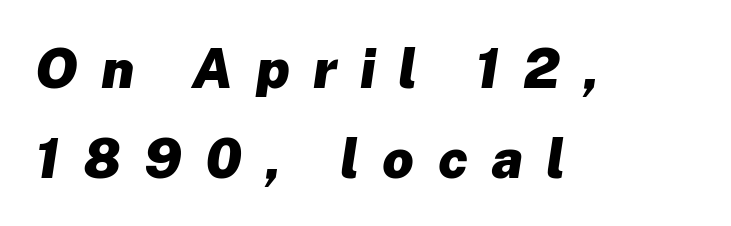
Typographic density is high because the face is bold. Rule under the text: the space is simply empty. Typeset ragged right — the left edge is the straight one. This sample keeps an unexceptional amount of space between lines. Italic: yes, the glyphs are oblique.
